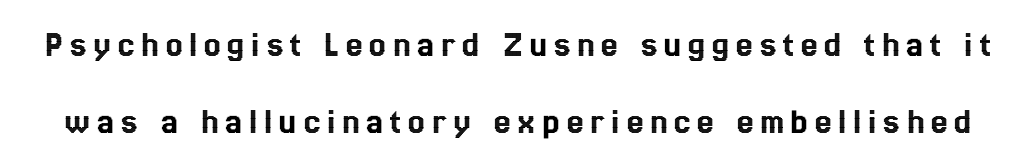
The image shows 37 px condensed type, upright; set loose line spacing (2.07x), not underlined; a medium x-height.
